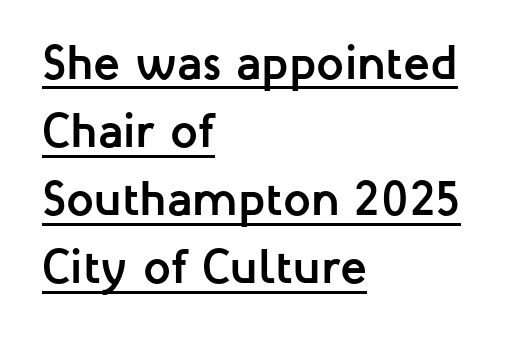
Q: Is the text bold? A: Yes.
Q: Is the text italic (slanted)? A: No, it is upright.
Q: Is the typeface a serif or a sans-serif typeface? A: Sans-serif.
Q: Is the text underlined? A: Yes.
Q: How is the paragraph aligned? A: Left-aligned.
Q: Is the spacing between letters normal or unusually wide? A: Normal.
Q: Is the spacing between lines tight, normal or loose? A: Normal.
Q: Width (condensed, normal, or wide)? A: Normal.
Q: Stroke contrast? A: Low.
Q: x-height? A: Medium.
Q: Monospaced? A: No.
